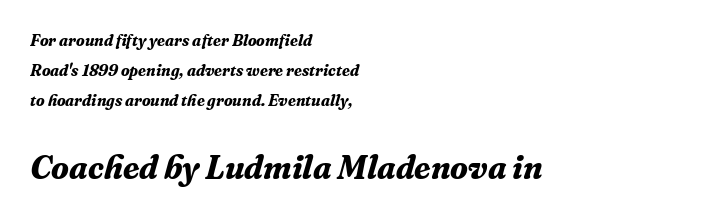
Q: Is the text bold? A: Yes.
Q: Is the text italic (slanted)? A: Yes, it leans right by about 16 degrees.
Q: Is the typeface a serif or a sans-serif typeface? A: Serif.
Q: Is the text underlined? A: No.
Q: How is the paragraph aligned? A: Left-aligned.
Q: Is the spacing between letters normal or unusually wide? A: Normal.
Q: Which block of text is set in a larger size, the first (top) or the second (bottom)? A: The second (bottom) one.
Q: Width (condensed, normal, or wide)? A: Normal.
Q: Stroke contrast? A: Medium.
Q: x-height? A: Medium.
Q: Monospaced? A: No.
